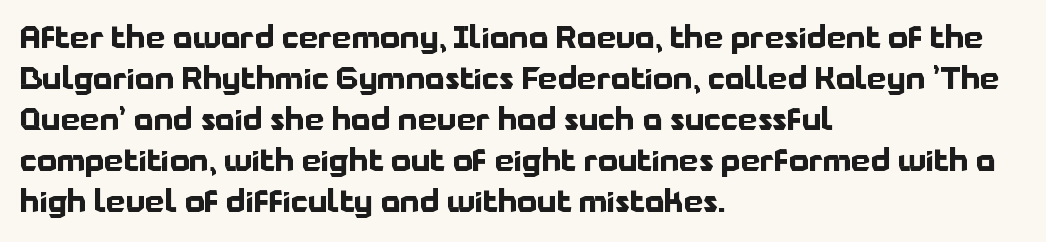
{"serif": "no", "italic": "no", "bold": "yes", "weight": "bold", "width": "normal", "stroke_contrast": "low", "x_height": "medium", "monospaced": "no", "underline": "no", "align": "left", "line_spacing": "normal", "line_spacing_ratio": 1.32, "letter_spacing": "normal", "letter_spacing_em": 0.0, "glyph_px": 31}
